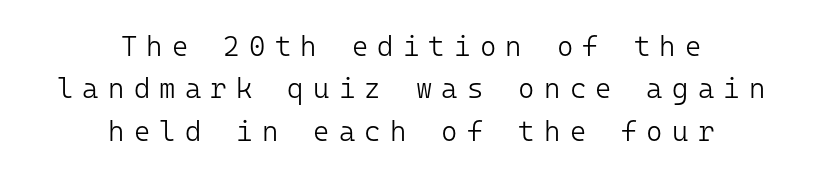
Q: Is the text bold? A: No.
Q: Is the text italic (slanted)? A: No, it is upright.
Q: Is the typeface a serif or a sans-serif typeface? A: Sans-serif.
Q: Is the text underlined? A: No.
Q: How is the paragraph aligned? A: Centered.
Q: Is the spacing between letters normal or unusually wide? A: Unusually wide.
Q: Is the spacing between lines tight, normal or loose? A: Normal.
Q: Width (condensed, normal, or wide)? A: Normal.
Q: Stroke contrast? A: Low.
Q: x-height? A: Medium.
Q: Monospaced? A: Yes.
